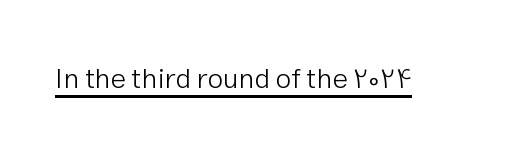
Q: Is the text bold? A: No.
Q: Is the text italic (slanted)? A: No, it is upright.
Q: Is the typeface a serif or a sans-serif typeface? A: Sans-serif.
Q: Is the text underlined? A: Yes.
Q: Is the spacing between letters normal or unusually wide? A: Normal.
Q: Width (condensed, normal, or wide)? A: Normal.
Q: Stroke contrast? A: Low.
Q: x-height? A: Medium.
Q: Monospaced? A: No.
